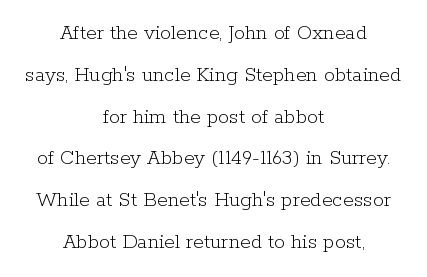
The space directly below the letters is spotless. A typesetter would call this leading open, well beyond the default. The letterforms sit at book weight or below. A typesetter would mark this as roman, not italic.
